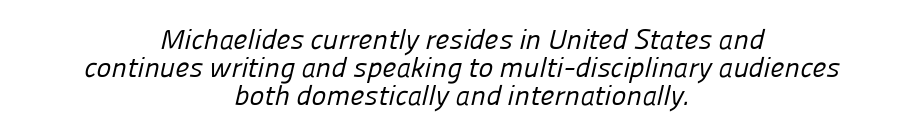
Which margin do the lines hug? Neither — every line sits in the middle. Each letter keeps its own natural width here, so spacing adapts to shape. The rendering uses a small line-height, squeezing the rows. Does the type have serifs? No, each stem ends abruptly. Clear beneath every line of the passage.
